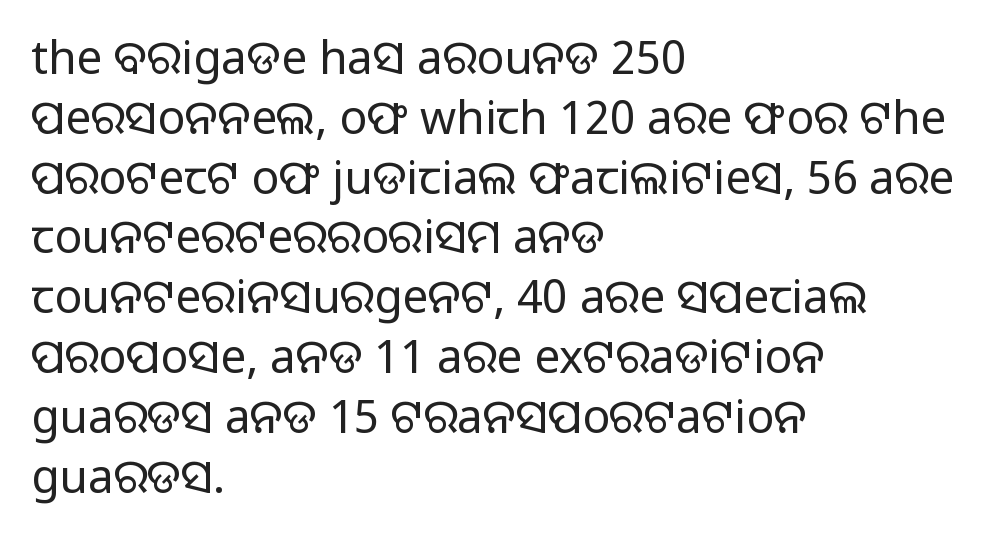
{"serif": "no", "italic": "no", "bold": "no", "weight": "regular", "width": "normal", "stroke_contrast": "low", "x_height": "medium", "monospaced": "no", "underline": "no", "align": "left", "line_spacing": "normal", "line_spacing_ratio": 1.3, "letter_spacing": "normal", "letter_spacing_em": 0.0, "glyph_px": 46}
